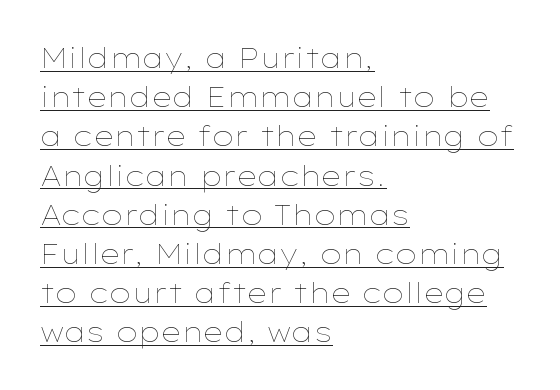
{"italic": "no", "bold": "no", "weight": "thin", "width": "wide", "stroke_contrast": "low", "x_height": "medium", "monospaced": "no", "underline": "yes", "align": "left", "line_spacing": "normal", "line_spacing_ratio": 1.4, "letter_spacing": "normal", "letter_spacing_em": 0.0, "glyph_px": 28}
